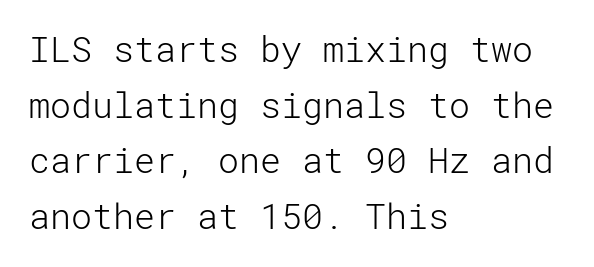
The image shows 35 px light sans-serif type, upright; set left-aligned, normal line spacing (1.59x), normal letter spacing, not underlined; low stroke contrast and a medium x-height.
